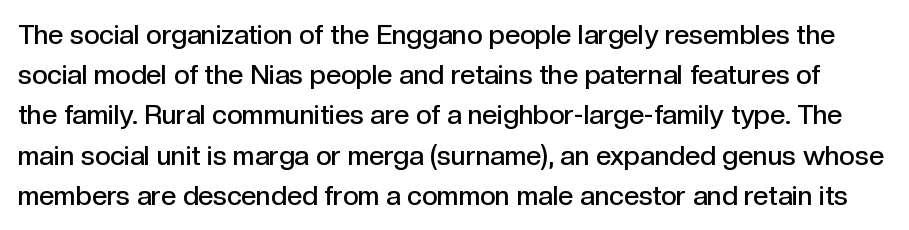
Q: Is the text bold? A: Semi-bold.
Q: Is the text italic (slanted)? A: No, it is upright.
Q: Is the text underlined? A: No.
Q: Is the spacing between letters normal or unusually wide? A: Normal.
Q: Is the spacing between lines tight, normal or loose? A: Normal.
